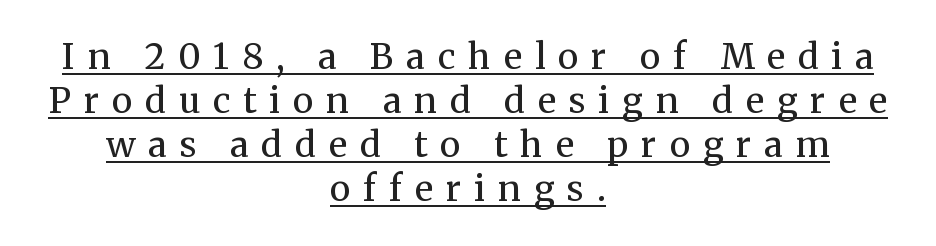
The image shows 35 px regular-weight serif type, upright; set centered, normal line spacing (1.26x), unusually wide letter spacing (+0.37 em), underlined; medium stroke contrast and a medium x-height.
